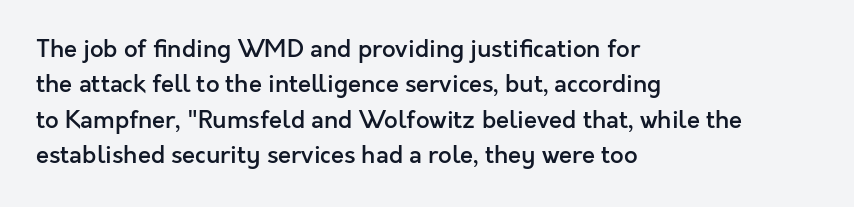
Q: Is the text bold? A: Semi-bold.
Q: Is the text italic (slanted)? A: No, it is upright.
Q: Is the text underlined? A: No.
Q: How is the paragraph aligned? A: Left-aligned.
Q: Is the spacing between letters normal or unusually wide? A: Normal.
Q: Is the spacing between lines tight, normal or loose? A: Normal.
